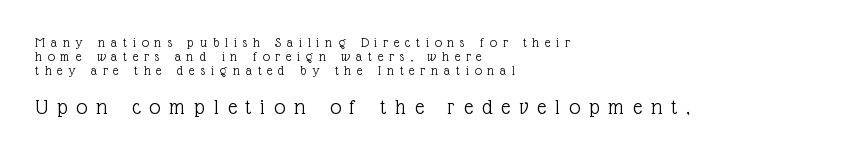
{"italic": "no", "bold": "no", "underline": "no", "align": "left", "line_spacing": "tight", "line_spacing_ratio": 1.0, "letter_spacing": "wide", "letter_spacing_em": 0.42, "larger_block": "second", "size_ratio": 1.57, "glyph_px": 22}
